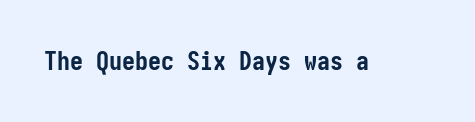
The image shows 26 px bold type, upright; set normal letter spacing, not underlined.
